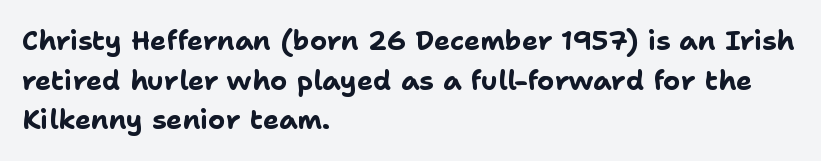
Q: Is the text bold? A: Yes.
Q: Is the text italic (slanted)? A: No, it is upright.
Q: Is the text underlined? A: No.
Q: How is the paragraph aligned? A: Left-aligned.
Q: Is the spacing between letters normal or unusually wide? A: Normal.
Q: Is the spacing between lines tight, normal or loose? A: Normal.
